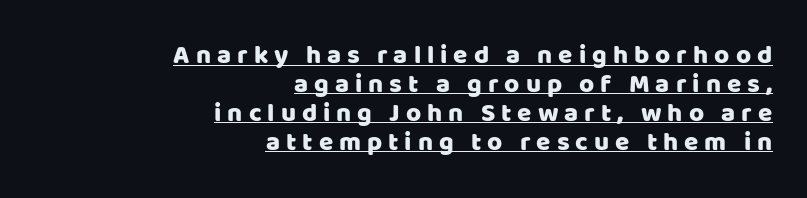
{"italic": "no", "underline": "yes", "align": "right", "line_spacing": "tight", "line_spacing_ratio": 1.11, "letter_spacing": "wide", "letter_spacing_em": 0.23, "glyph_px": 26}
